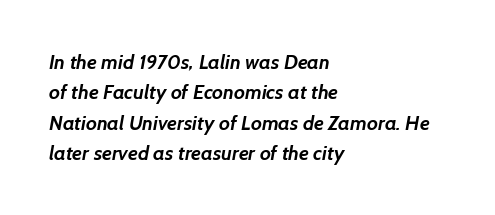
The image shows 20 px bold type; set left-aligned, normal line spacing (1.52x), normal letter spacing, not underlined.
